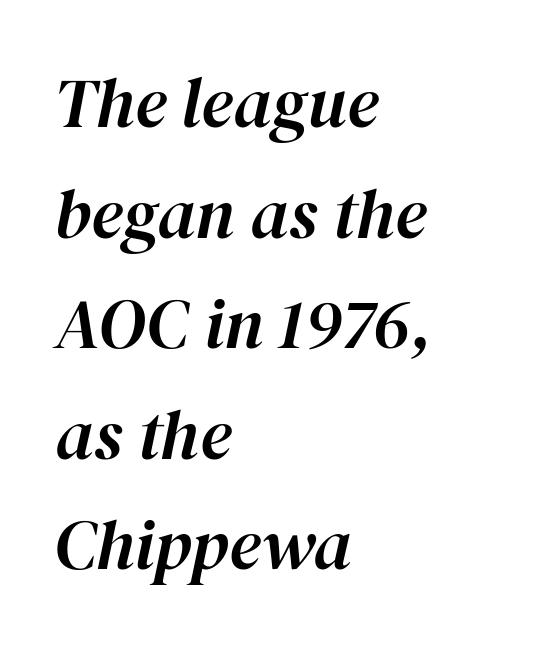
{"italic": "yes", "lean": "right", "slant_degrees": 12, "width": "normal", "stroke_contrast": "high", "x_height": "medium", "monospaced": "no", "underline": "no", "align": "left", "line_spacing": "normal", "line_spacing_ratio": 1.58, "letter_spacing": "normal", "letter_spacing_em": 0.0, "glyph_px": 70}
